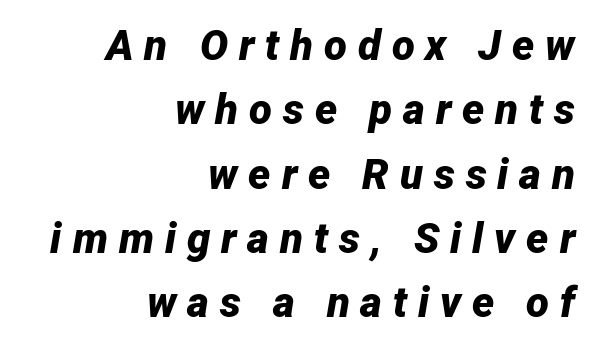
This sample has the flowing, uneven cadence of proportional lettering. Leading: standard. Just letters on the line, the space beneath them empty. The face used here has a pronounced slope to its letters.
